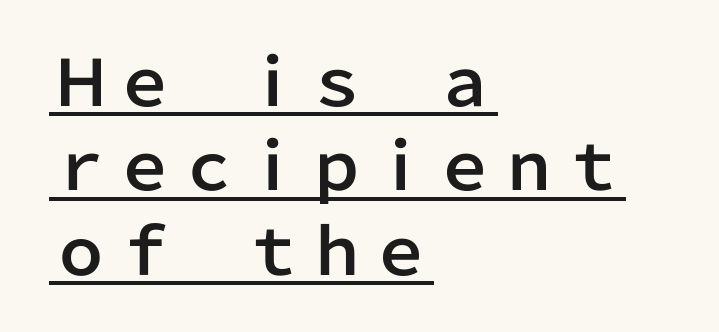
The image shows 64 px sans-serif type, upright; set left-aligned, normal line spacing (1.32x), normal letter spacing, underlined; low stroke contrast and a medium x-height.
